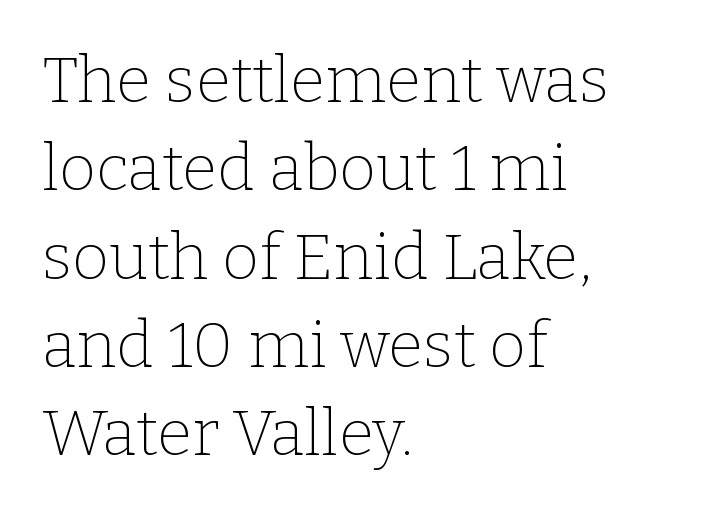
Q: Is the text bold? A: No.
Q: Is the text italic (slanted)? A: No, it is upright.
Q: Is the typeface a serif or a sans-serif typeface? A: Serif.
Q: Is the text underlined? A: No.
Q: How is the paragraph aligned? A: Left-aligned.
Q: Is the spacing between letters normal or unusually wide? A: Normal.
Q: Is the spacing between lines tight, normal or loose? A: Normal.
Q: Width (condensed, normal, or wide)? A: Normal.
Q: Stroke contrast? A: Low.
Q: x-height? A: Medium.
Q: Monospaced? A: No.
